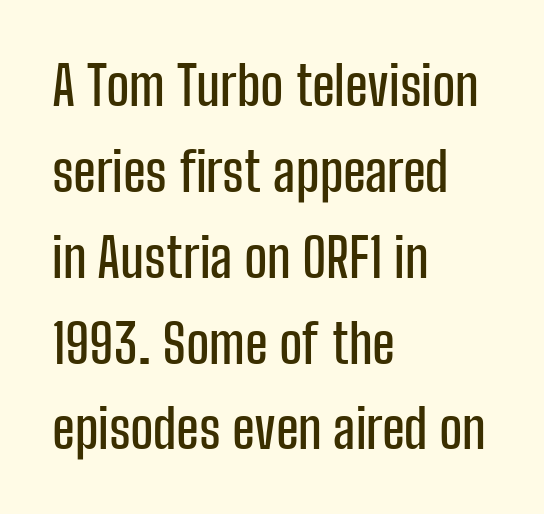
Tall strokes in this sample are plumb rather than angled. Between one letter and the next there's only the usual sliver of space. Note the varied advance widths — an 'i' is clearly narrower than an 'm'. A typesetter would call this leading conventional body-copy spacing.
